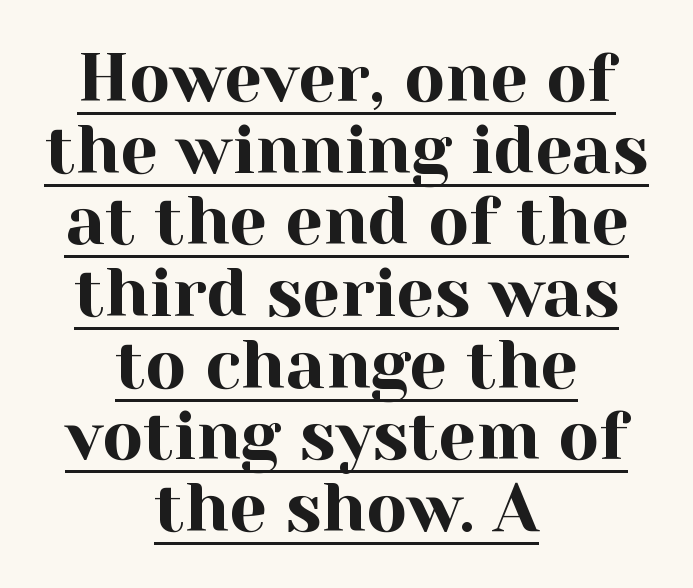
Alignment: centered. Varying glyph widths throughout — classic text-font behaviour. Is there any slant? The stems are plumb. The type family on display is of the serif kind. The rendering keeps characters at their native spacing. Closely set lines give the paragraph a compact silhouette.
